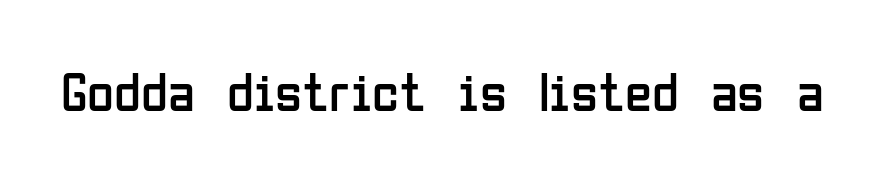
{"serif": "no", "italic": "no", "bold": "no", "weight": "regular", "width": "condensed", "stroke_contrast": "low", "x_height": "medium", "monospaced": "no", "underline": "no", "letter_spacing": "normal", "letter_spacing_em": 0.0, "glyph_px": 55}
